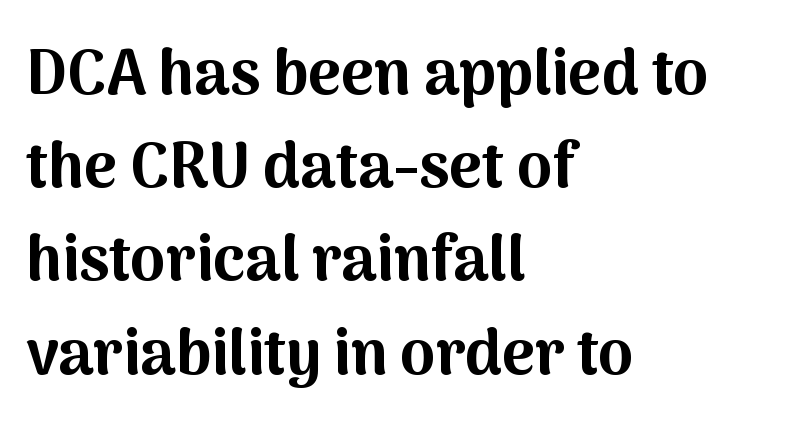
{"serif": "no", "italic": "no", "bold": "yes", "weight": "bold", "width": "normal", "stroke_contrast": "medium", "x_height": "medium", "monospaced": "no", "underline": "no", "align": "left", "line_spacing": "normal", "line_spacing_ratio": 1.48, "letter_spacing": "normal", "letter_spacing_em": 0.0, "glyph_px": 63}
